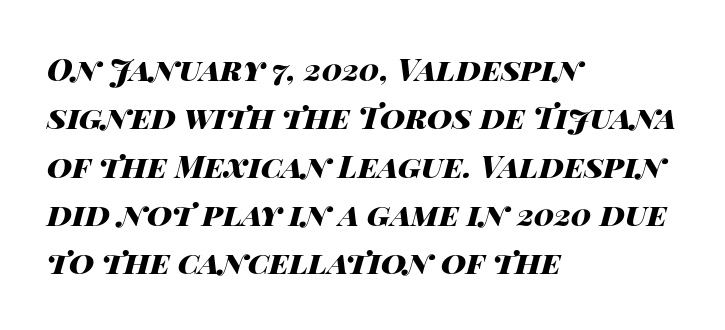
The image shows 31 px heavy, wide type, italic (leaning right); set left-aligned, normal line spacing (1.56x), normal letter spacing, not underlined; high stroke contrast and a large x-height.
